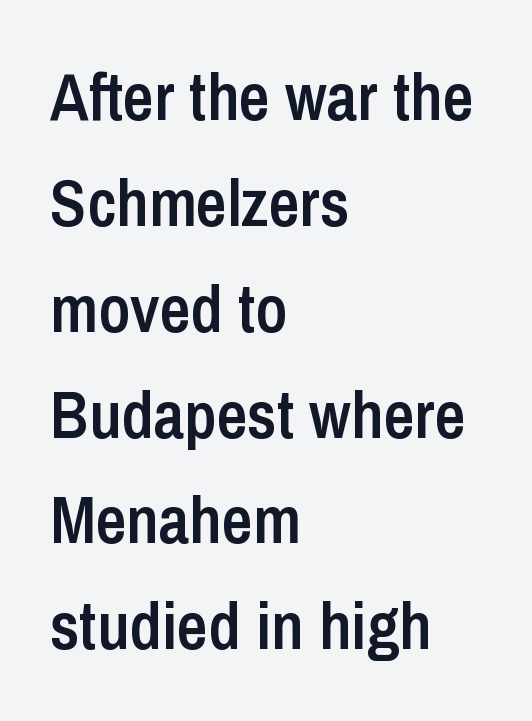
{"serif": "no", "italic": "no", "bold": "semi", "weight": "semibold", "width": "condensed", "stroke_contrast": "low", "x_height": "medium", "monospaced": "no", "underline": "no", "align": "left", "line_spacing": "normal", "line_spacing_ratio": 1.58, "letter_spacing": "normal", "letter_spacing_em": 0.0, "glyph_px": 67}
